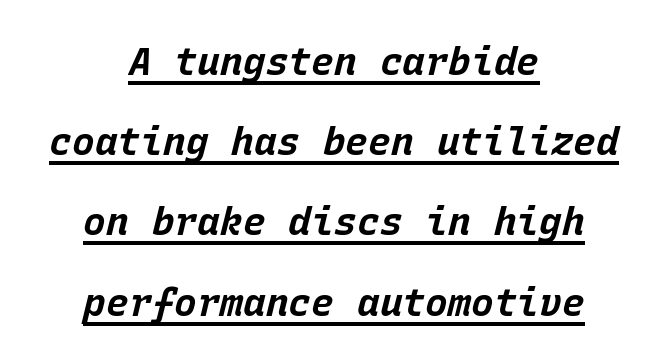
{"italic": "yes", "lean": "right", "slant_degrees": 15, "bold": "yes", "weight": "bold", "width": "normal", "stroke_contrast": "low", "x_height": "large", "monospaced": "yes", "underline": "yes", "align": "center", "line_spacing": "loose", "line_spacing_ratio": 2.11, "letter_spacing": "normal", "letter_spacing_em": 0.0, "glyph_px": 38}
